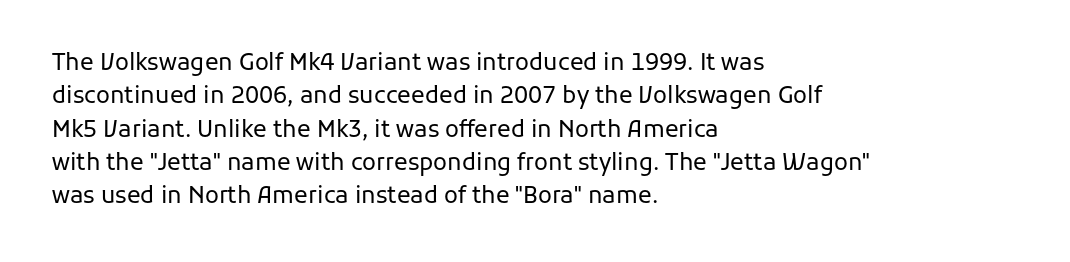
The image shows 23 px text type, upright; set left-aligned, normal line spacing (1.45x), normal letter spacing, not underlined.
